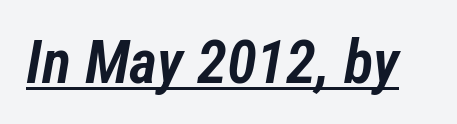
The image shows 61 px semibold, condensed type, italic (leaning right); set normal letter spacing, underlined; low stroke contrast and a medium x-height.
